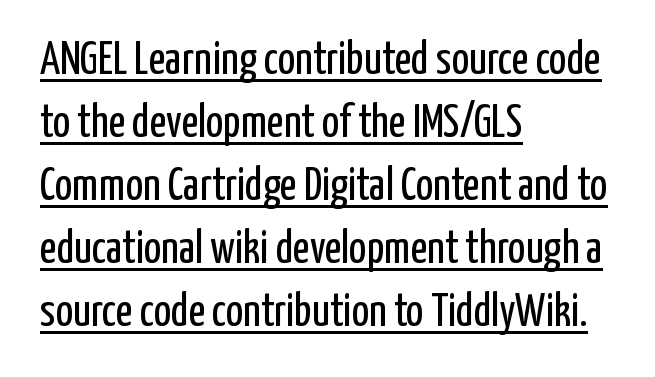
Interline gaps are of average width in this sample. Standard letterfit; no display-style spreading of the glyphs. You could not count columns in this text — the font is proportionally spaced. Horizontal alignment here is leftward, the default for most running prose.
